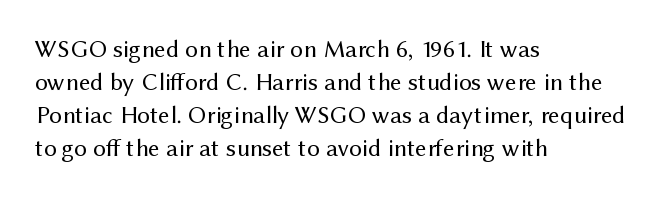
The image shows 25 px text type, upright; set left-aligned, normal line spacing (1.32x), normal letter spacing, not underlined.
